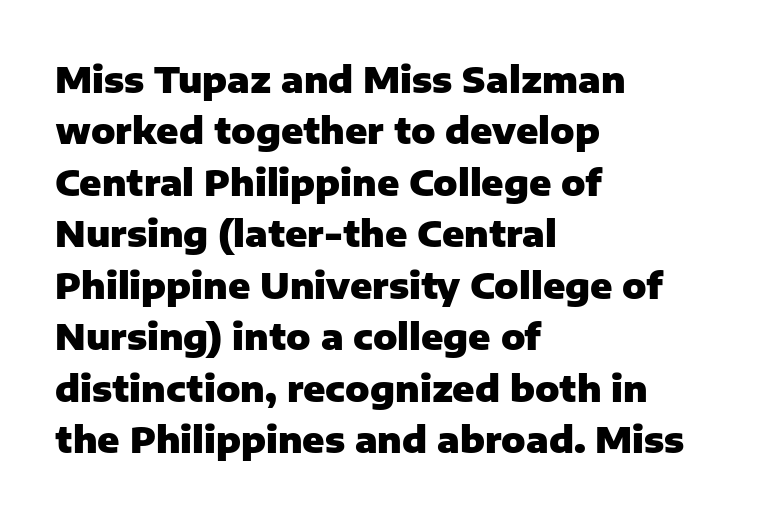
The image shows 36 px heavy sans-serif type, upright; set left-aligned, normal line spacing (1.43x), normal letter spacing, not underlined; low stroke contrast and a medium x-height.
